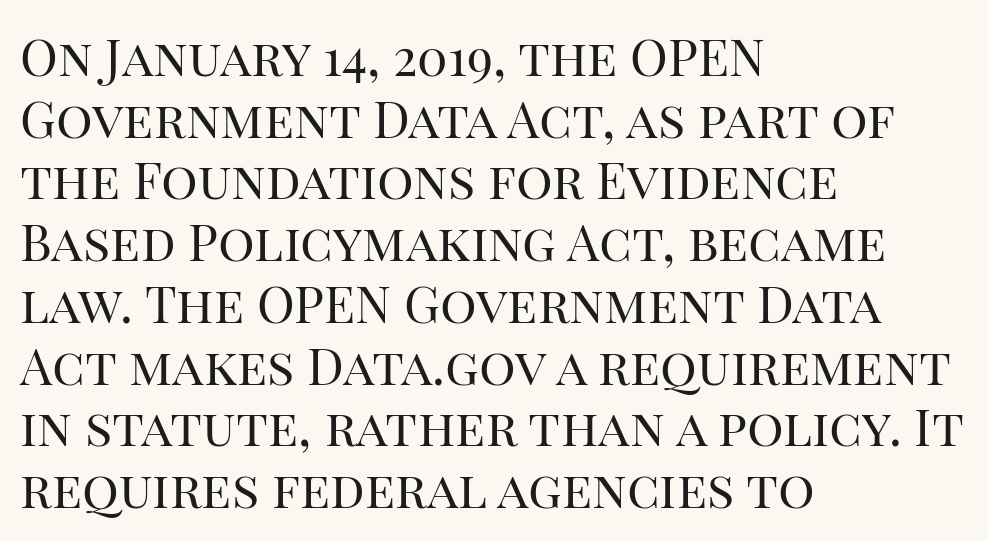
Q: Is the text bold? A: No.
Q: Is the text italic (slanted)? A: No, it is upright.
Q: Is the typeface a serif or a sans-serif typeface? A: Serif.
Q: Is the text underlined? A: No.
Q: How is the paragraph aligned? A: Left-aligned.
Q: Is the spacing between letters normal or unusually wide? A: Normal.
Q: Width (condensed, normal, or wide)? A: Normal.
Q: Stroke contrast? A: High.
Q: x-height? A: Large.
Q: Monospaced? A: No.
